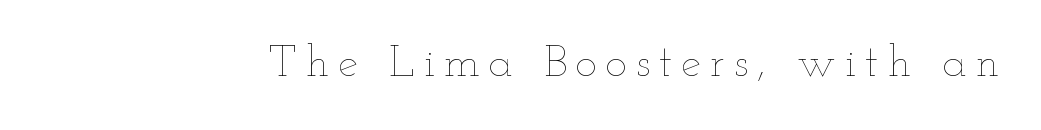
{"italic": "no", "bold": "no", "weight": "thin", "width": "wide", "stroke_contrast": "low", "x_height": "small", "monospaced": "no", "underline": "no", "letter_spacing": "wide", "letter_spacing_em": 0.2, "glyph_px": 45}
